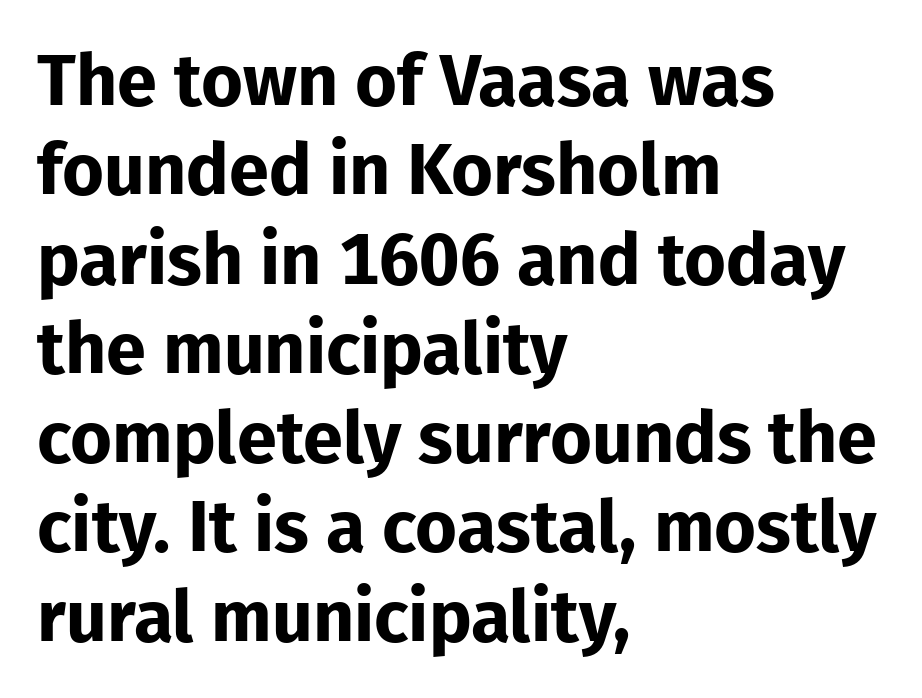
{"serif": "no", "italic": "no", "bold": "yes", "weight": "bold", "width": "normal", "stroke_contrast": "low", "x_height": "medium", "monospaced": "no", "underline": "no", "align": "left", "line_spacing_ratio": 1.24, "letter_spacing": "normal", "letter_spacing_em": 0.0, "glyph_px": 72}
